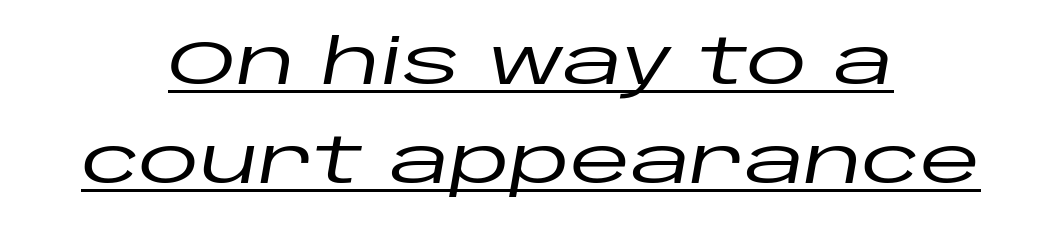
The image shows 62 px wide type, italic (leaning right); set centered, normal line spacing (1.6x), normal letter spacing, underlined; low stroke contrast and a large x-height.
